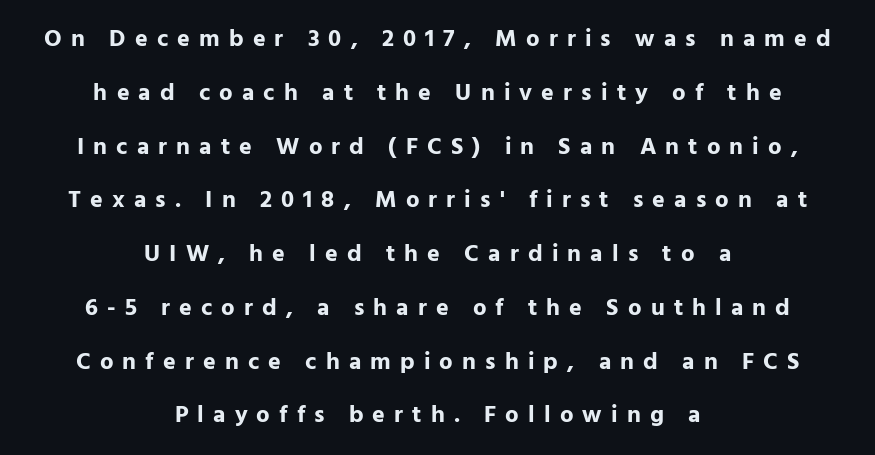
Q: Is the text bold? A: Yes.
Q: Is the text italic (slanted)? A: No, it is upright.
Q: Is the text underlined? A: No.
Q: How is the paragraph aligned? A: Centered.
Q: Is the spacing between letters normal or unusually wide? A: Unusually wide.
Q: Is the spacing between lines tight, normal or loose? A: Loose.
